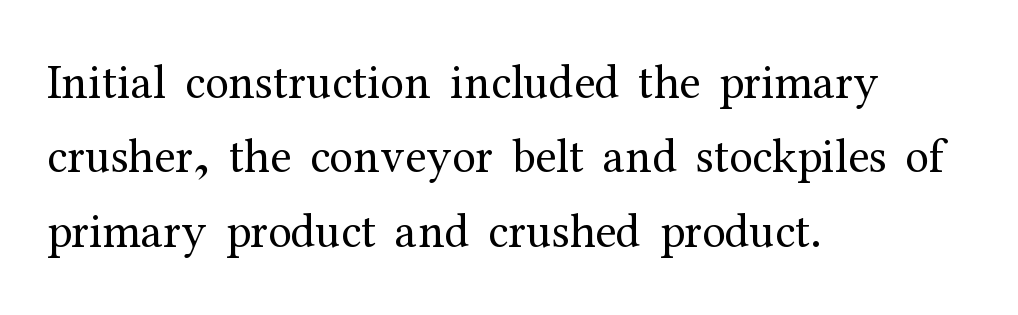
The text block is weighted toward the left margin, trailing off unevenly rightward. Is the letter spacing exaggerated? No — it looks like the ordinary default. Notice how descenders clear the ascenders below comfortably — that's standard leading. Italic? Not at all — the glyphs are vertical. The face looks like a standard text weight, possibly lighter. Serifs: yes, visible at the terminals of the letterforms.
